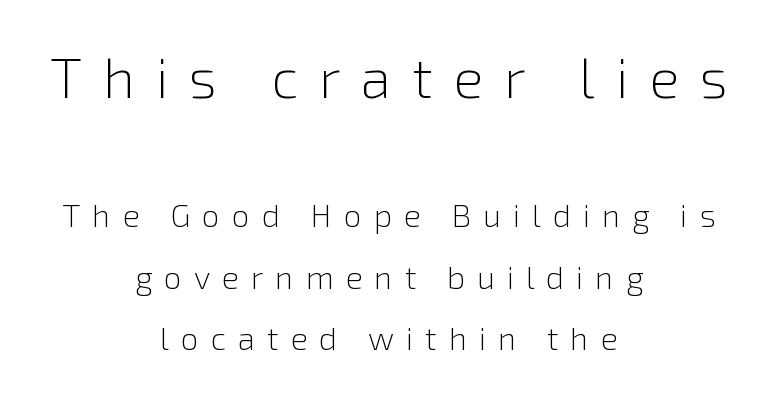
Q: Is the text bold? A: No.
Q: Is the text italic (slanted)? A: No, it is upright.
Q: Is the typeface a serif or a sans-serif typeface? A: Sans-serif.
Q: Is the text underlined? A: No.
Q: How is the paragraph aligned? A: Centered.
Q: Is the spacing between letters normal or unusually wide? A: Unusually wide.
Q: Is the spacing between lines tight, normal or loose? A: Loose.
Q: Which block of text is set in a larger size, the first (top) or the second (bottom)? A: The first (top) one.
Q: Width (condensed, normal, or wide)? A: Normal.
Q: Stroke contrast? A: Low.
Q: x-height? A: Medium.
Q: Monospaced? A: No.
